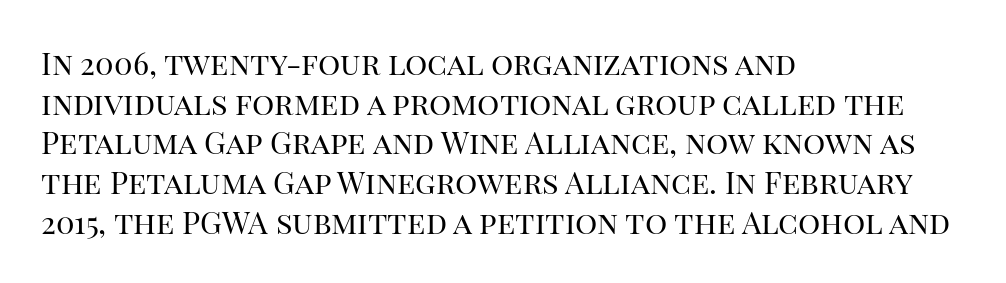
The image shows 31 px regular-weight serif type, upright; set left-aligned, normal line spacing (1.28x), normal letter spacing, not underlined; high stroke contrast and a large x-height.
